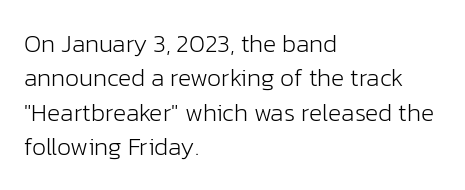
The image shows 25 px text type, upright; set left-aligned, normal line spacing (1.38x), normal letter spacing, not underlined.
